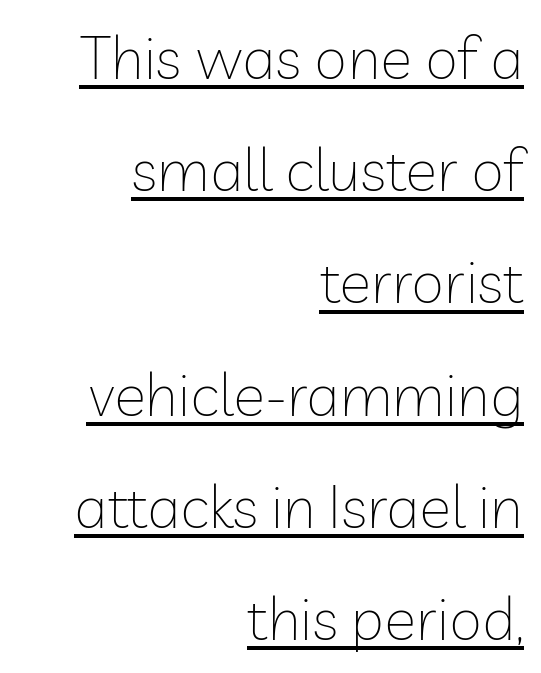
The image shows 60 px thin sans-serif type, upright; set right-aligned, line spacing 1.87x, normal letter spacing, underlined; low stroke contrast and a medium x-height.
